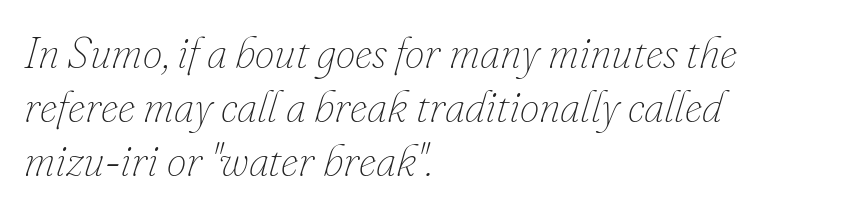
Q: Is the text bold? A: No.
Q: Is the text italic (slanted)? A: Yes, it leans right by about 16 degrees.
Q: Is the text underlined? A: No.
Q: How is the paragraph aligned? A: Left-aligned.
Q: Is the spacing between letters normal or unusually wide? A: Normal.
Q: Width (condensed, normal, or wide)? A: Normal.
Q: Stroke contrast? A: Low.
Q: x-height? A: Small.
Q: Monospaced? A: No.
